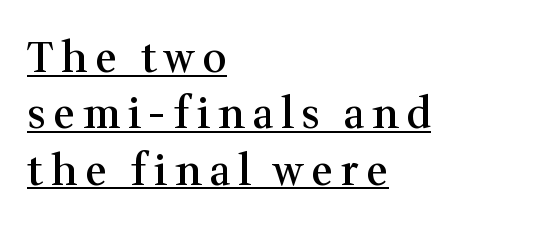
Q: Is the text bold? A: Semi-bold.
Q: Is the text italic (slanted)? A: No, it is upright.
Q: Is the typeface a serif or a sans-serif typeface? A: Serif.
Q: Is the text underlined? A: Yes.
Q: How is the paragraph aligned? A: Left-aligned.
Q: Is the spacing between lines tight, normal or loose? A: Normal.
Q: Width (condensed, normal, or wide)? A: Normal.
Q: Stroke contrast? A: Medium.
Q: x-height? A: Medium.
Q: Monospaced? A: No.
